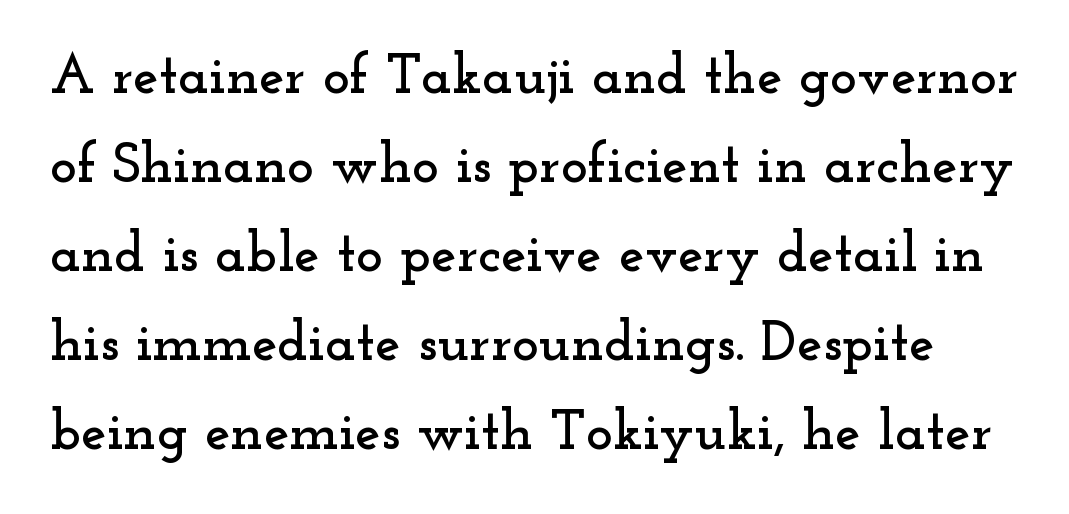
{"serif": "yes", "italic": "no", "width": "wide", "stroke_contrast": "low", "x_height": "small", "monospaced": "no", "underline": "no", "line_spacing": "normal", "line_spacing_ratio": 1.56, "letter_spacing": "normal", "letter_spacing_em": 0.0, "glyph_px": 57}
